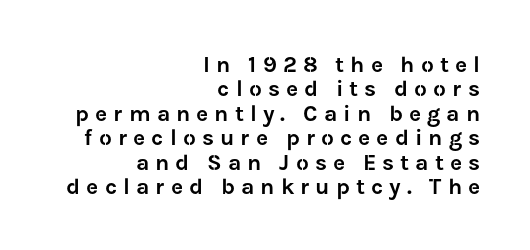
The image shows 23 px text type, upright; set right-aligned, tight line spacing (1.06x), unusually wide letter spacing (+0.26 em), not underlined.
